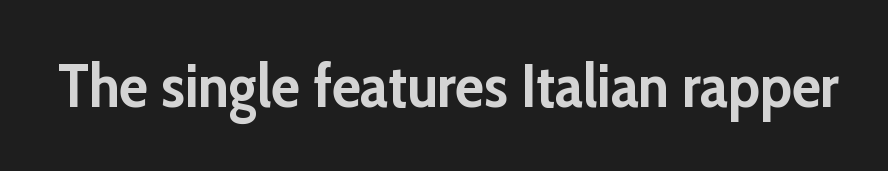
Q: Is the text bold? A: Yes.
Q: Is the text italic (slanted)? A: No, it is upright.
Q: Is the typeface a serif or a sans-serif typeface? A: Sans-serif.
Q: Is the text underlined? A: No.
Q: Is the spacing between letters normal or unusually wide? A: Normal.
Q: Width (condensed, normal, or wide)? A: Normal.
Q: Stroke contrast? A: Low.
Q: x-height? A: Medium.
Q: Monospaced? A: No.
